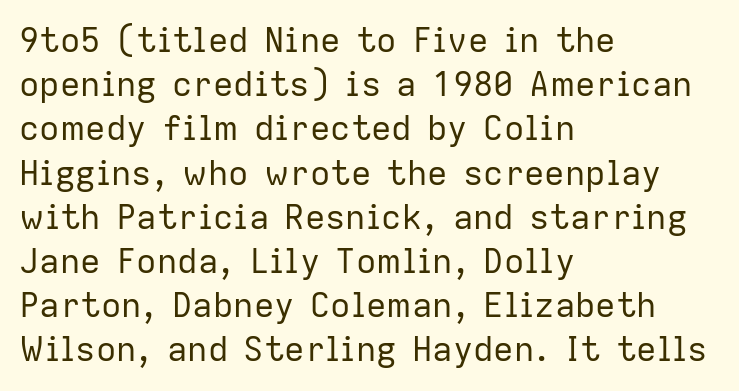
A roman cut, with each character standing at attention. A normal amount of white space separates one row of letters from the next. Is the block centered? No — it sits flush against the left margin. Proportional: the letters do not fall into vertical columns. Caption: standard tracking, unaltered.
